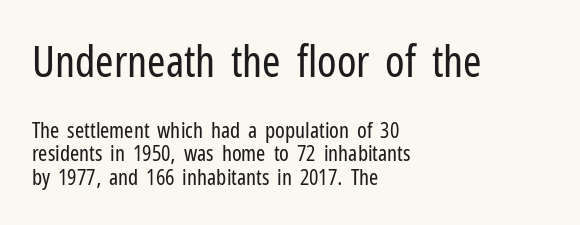
{"serif": "no", "italic": "no", "bold": "no", "weight": "regular", "width": "condensed", "stroke_contrast": "low", "x_height": "medium", "monospaced": "no", "underline": "no", "align": "left", "line_spacing": "tight", "line_spacing_ratio": 1.08, "letter_spacing": "normal", "letter_spacing_em": 0.0, "larger_block": "first", "size_ratio": 2.0, "glyph_px": 44}
